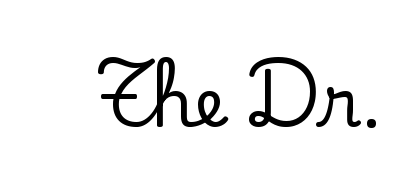
{"serif": "yes", "italic": "no", "width": "normal", "stroke_contrast": "low", "x_height": "small", "monospaced": "no", "underline": "no", "letter_spacing": "normal", "letter_spacing_em": 0.0, "glyph_px": 68}
